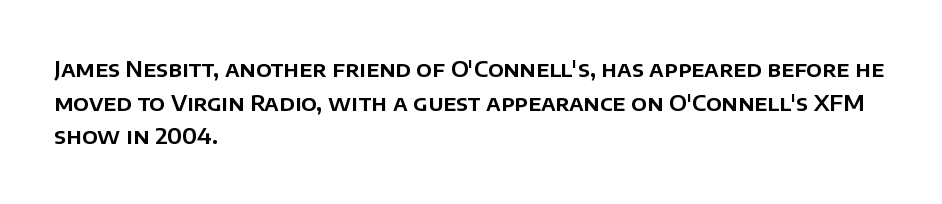
{"italic": "no", "underline": "no", "align": "left", "line_spacing": "normal", "line_spacing_ratio": 1.53, "letter_spacing": "normal", "letter_spacing_em": 0.0, "glyph_px": 22}
